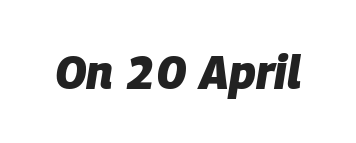
Nothing unusual about the tracking: characters are spaced as the font intends. Designer's note — italics engaged. The passage shown is typed in a proportional face where columns would drift. Honestly, there is no underline to notice here at all. I'd describe the lettering as bold — thick and assertive.
